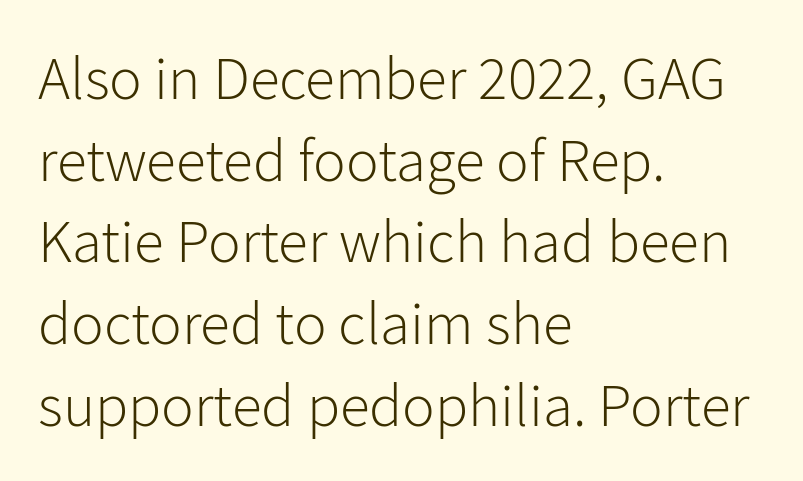
These lines sit exactly where default settings would place them. Italic: no, the glyphs are upright roman. The face used here is a sans, in the tradition of grotesques and geometrics. Nobody touched the tracking dial on this one. All the whitespace from short lines collects on the right. Summary of weight: not heavy and not bold.
